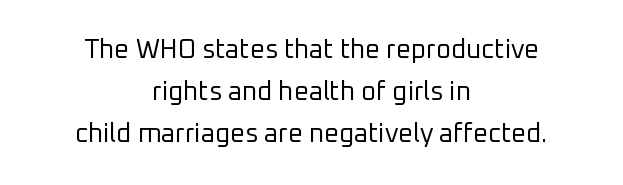
{"italic": "no", "bold": "no", "underline": "no", "align": "center", "line_spacing": "normal", "line_spacing_ratio": 1.61, "letter_spacing": "normal", "letter_spacing_em": 0.0, "glyph_px": 26}
